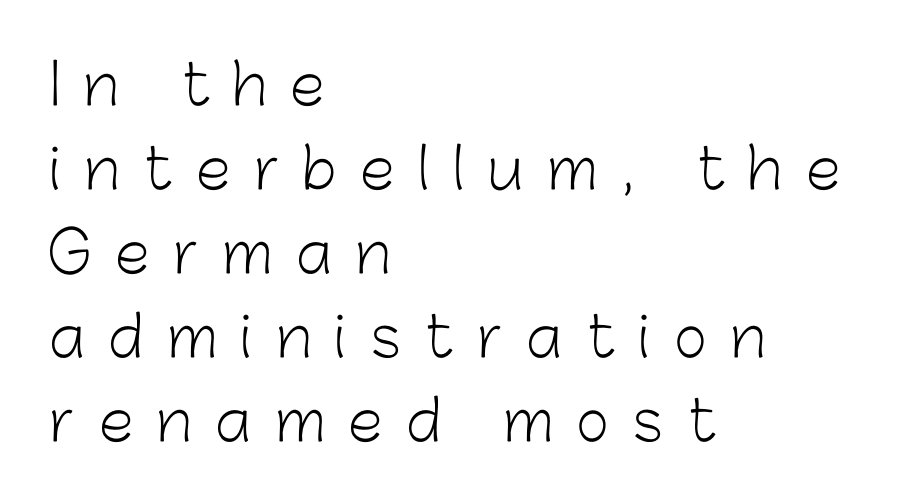
{"serif": "no", "italic": "no", "bold": "no", "weight": "light", "width": "normal", "stroke_contrast": "low", "x_height": "medium", "monospaced": "no", "underline": "no", "align": "left", "line_spacing": "normal", "line_spacing_ratio": 1.5, "letter_spacing": "wide", "letter_spacing_em": 0.43, "glyph_px": 56}
